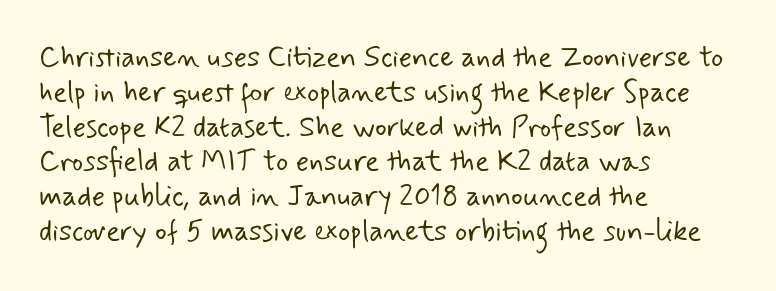
The image shows 29 px light sans-serif type; set left-aligned, line spacing 1.2x, normal letter spacing, not underlined; low stroke contrast and a small x-height.
